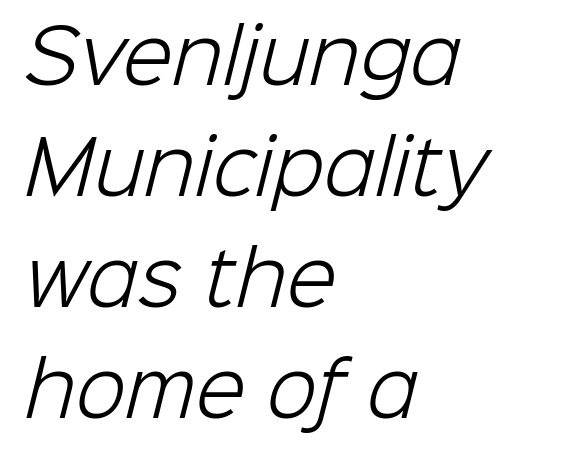
In terms of letterform style, serifs are entirely absent. The lines are quadded left. The strip under each line holds only bare page. This sample uses plain, unmodified letter spacing. The passage shown is not bold in any degree.
